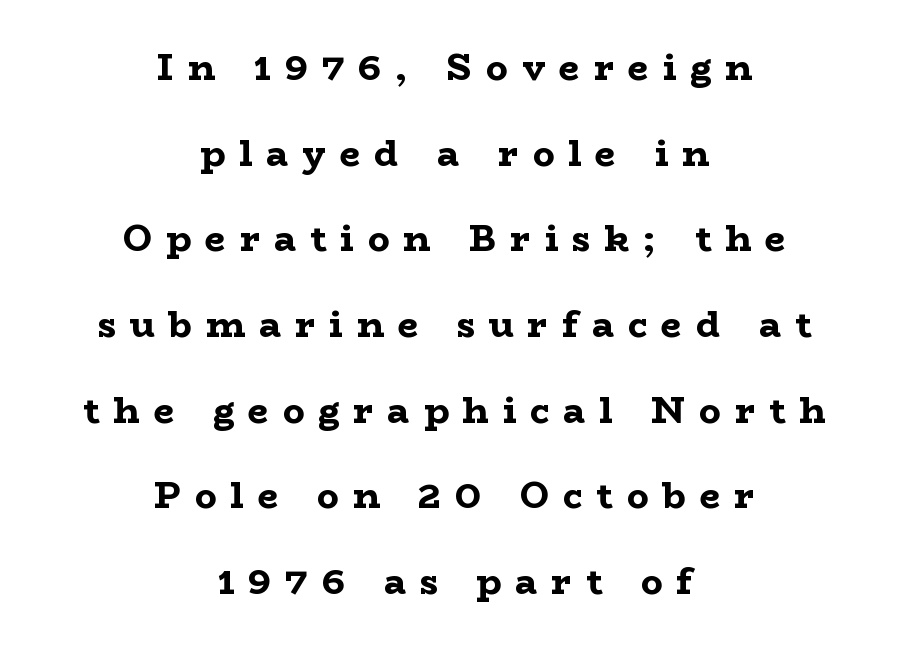
A serif font was chosen for this passage. Centered paragraph, ragged on both sides. The space between consecutive lines is lavish. Character widths vary here, with narrow letters taking less room than wide ones.
